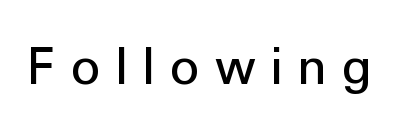
The image shows 57 px regular-weight sans-serif type, upright; set unusually wide letter spacing (+0.27 em), not underlined; low stroke contrast and a medium x-height.
